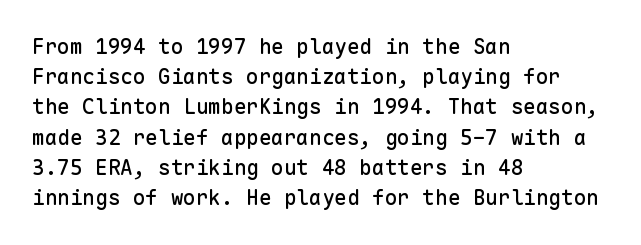
Q: Is the text italic (slanted)? A: No, it is upright.
Q: Is the text underlined? A: No.
Q: How is the paragraph aligned? A: Left-aligned.
Q: Is the spacing between letters normal or unusually wide? A: Normal.
Q: Is the spacing between lines tight, normal or loose? A: Normal.
